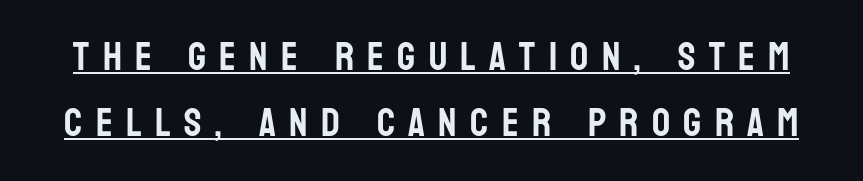
{"serif": "no", "italic": "no", "width": "condensed", "stroke_contrast": "low", "x_height": "large", "monospaced": "no", "underline": "yes", "line_spacing": "normal", "line_spacing_ratio": 1.65, "letter_spacing": "wide", "letter_spacing_em": 0.33, "glyph_px": 40}
